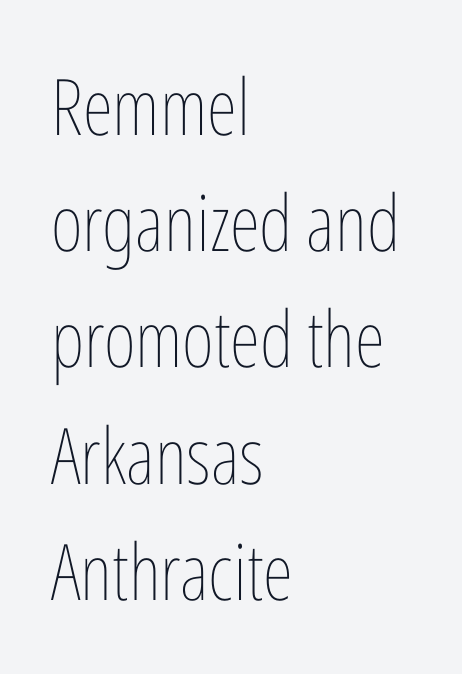
Q: Is the text bold? A: No.
Q: Is the text italic (slanted)? A: No, it is upright.
Q: Is the text underlined? A: No.
Q: How is the paragraph aligned? A: Left-aligned.
Q: Is the spacing between letters normal or unusually wide? A: Normal.
Q: Is the spacing between lines tight, normal or loose? A: Normal.
Q: Width (condensed, normal, or wide)? A: Condensed.
Q: Stroke contrast? A: Low.
Q: x-height? A: Medium.
Q: Monospaced? A: No.
